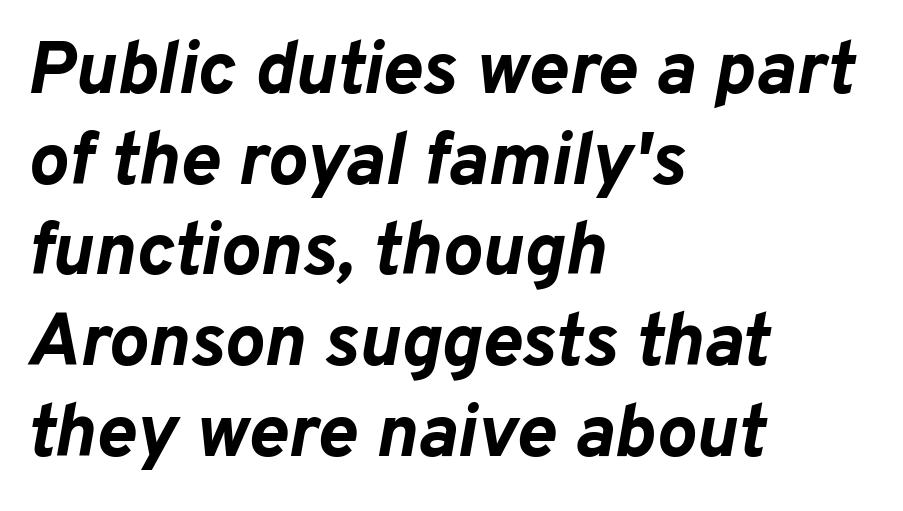
The text block is weighted toward the left margin, trailing off unevenly rightward. Letters rest on an invisible, unmarked baseline. Looks like regular typesetting: each glyph gets only the width it needs. The tracking reads as untouched default to a designer's eye. Weight: bold. Quick note: italic.
